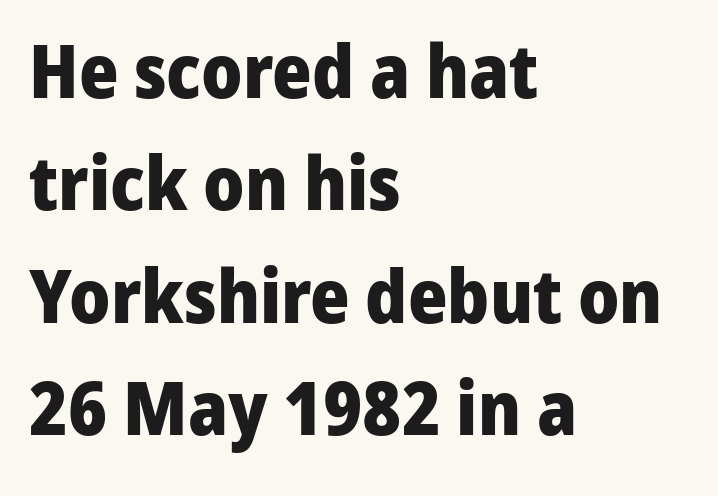
Q: Is the text bold? A: Yes.
Q: Is the text italic (slanted)? A: No, it is upright.
Q: Is the typeface a serif or a sans-serif typeface? A: Sans-serif.
Q: Is the text underlined? A: No.
Q: How is the paragraph aligned? A: Left-aligned.
Q: Is the spacing between letters normal or unusually wide? A: Normal.
Q: Is the spacing between lines tight, normal or loose? A: Normal.
Q: Width (condensed, normal, or wide)? A: Normal.
Q: Stroke contrast? A: Low.
Q: x-height? A: Medium.
Q: Monospaced? A: No.
